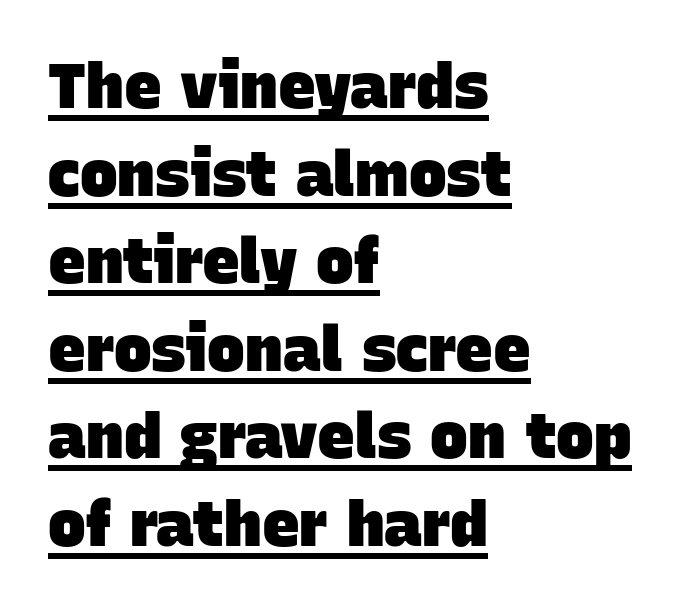
{"serif": "no", "bold": "yes", "weight": "heavy", "width": "normal", "stroke_contrast": "low", "x_height": "large", "monospaced": "no", "underline": "yes", "align": "left", "line_spacing": "normal", "line_spacing_ratio": 1.39, "letter_spacing": "normal", "letter_spacing_em": 0.0, "glyph_px": 63}
